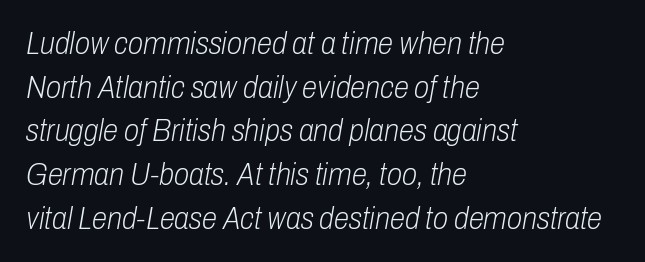
Q: Is the text bold? A: No.
Q: Is the text italic (slanted)? A: Yes, it leans right by about 10 degrees.
Q: Is the text underlined? A: No.
Q: How is the paragraph aligned? A: Left-aligned.
Q: Is the spacing between letters normal or unusually wide? A: Normal.
Q: Is the spacing between lines tight, normal or loose? A: Normal.
Q: Width (condensed, normal, or wide)? A: Condensed.
Q: Stroke contrast? A: Low.
Q: x-height? A: Medium.
Q: Monospaced? A: No.
